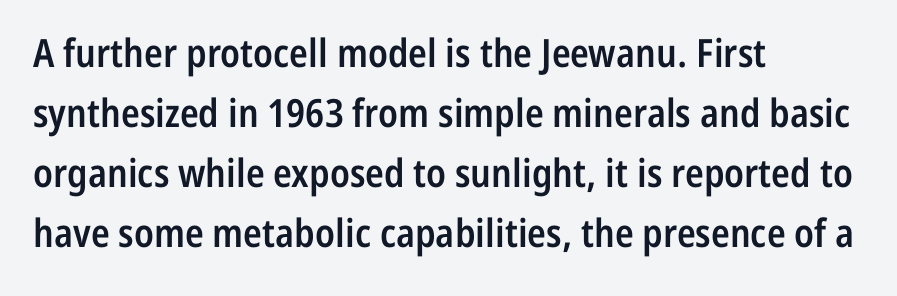
{"serif": "no", "italic": "no", "bold": "semi", "weight": "semibold", "width": "condensed", "stroke_contrast": "low", "x_height": "medium", "monospaced": "no", "underline": "no", "align": "left", "line_spacing": "normal", "line_spacing_ratio": 1.54, "letter_spacing": "normal", "letter_spacing_em": 0.0, "glyph_px": 39}
